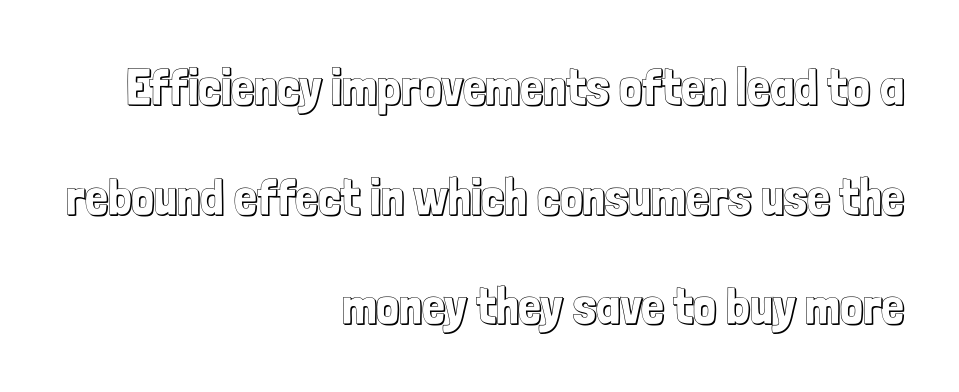
{"italic": "no", "width": "condensed", "x_height": "medium", "monospaced": "no", "underline": "no", "align": "right", "line_spacing": "loose", "line_spacing_ratio": 2.15, "letter_spacing": "normal", "letter_spacing_em": 0.0, "glyph_px": 51}
